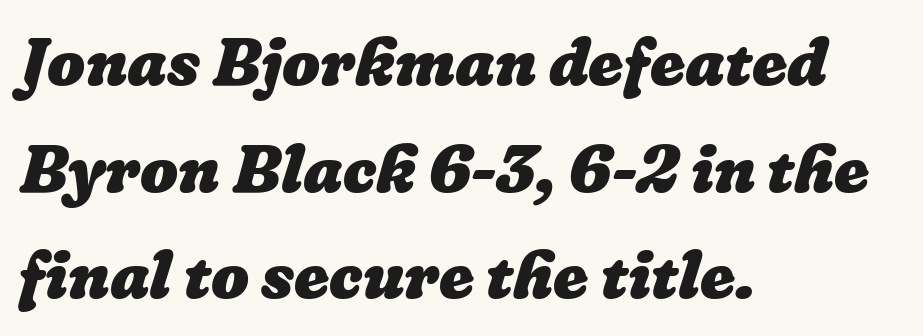
The rendering uses natural spacing where letterforms have individual widths. The characters look thick and weighty, a clear bold. Compared with a centered layout, this one pins lines to the left instead. Here the glyphs are tracked normally, forming tight word shapes.
